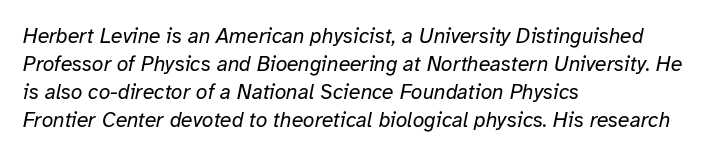
{"italic": "yes", "lean": "right", "slant_degrees": 12, "bold": "no", "underline": "no", "align": "left", "line_spacing": "normal", "line_spacing_ratio": 1.34, "letter_spacing": "normal", "letter_spacing_em": 0.0, "glyph_px": 21}
